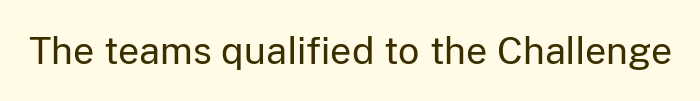
Q: Is the text bold? A: No.
Q: Is the text italic (slanted)? A: No, it is upright.
Q: Is the typeface a serif or a sans-serif typeface? A: Sans-serif.
Q: Is the text underlined? A: No.
Q: Is the spacing between letters normal or unusually wide? A: Normal.
Q: Width (condensed, normal, or wide)? A: Normal.
Q: Stroke contrast? A: Low.
Q: x-height? A: Medium.
Q: Monospaced? A: No.
